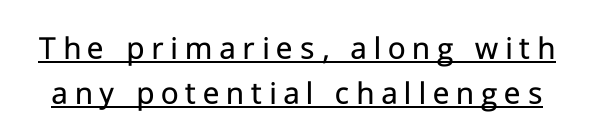
{"serif": "no", "italic": "no", "bold": "no", "weight": "regular", "width": "normal", "stroke_contrast": "low", "x_height": "medium", "monospaced": "no", "underline": "yes", "line_spacing": "normal", "line_spacing_ratio": 1.32, "letter_spacing": "wide", "letter_spacing_em": 0.2, "glyph_px": 34}
